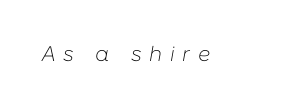
{"italic": "yes", "lean": "right", "slant_degrees": 10, "bold": "no", "underline": "no", "letter_spacing": "wide", "letter_spacing_em": 0.37, "glyph_px": 21}
